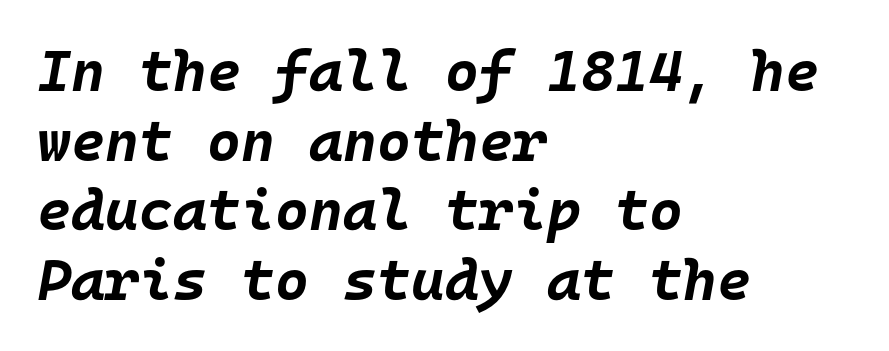
The image shows 58 px bold type, italic (leaning right), monospaced; set left-aligned, line spacing 1.2x, normal letter spacing, not underlined; low stroke contrast and a large x-height.
